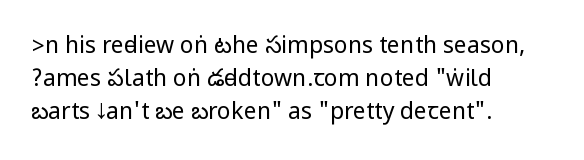
{"italic": "no", "bold": "no", "underline": "no", "align": "left", "line_spacing": "normal", "line_spacing_ratio": 1.43, "letter_spacing": "normal", "letter_spacing_em": 0.0, "glyph_px": 23}
